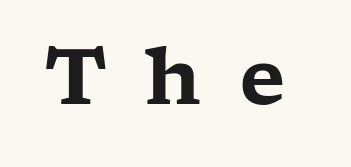
The letterforms stand isolated, each surrounded by extra space. Only glyphs here, with clear space below each row. Italic? Not at all — the glyphs are vertical. Font category for this specimen: serif. These lines are rendered in a variable-pitch font.
